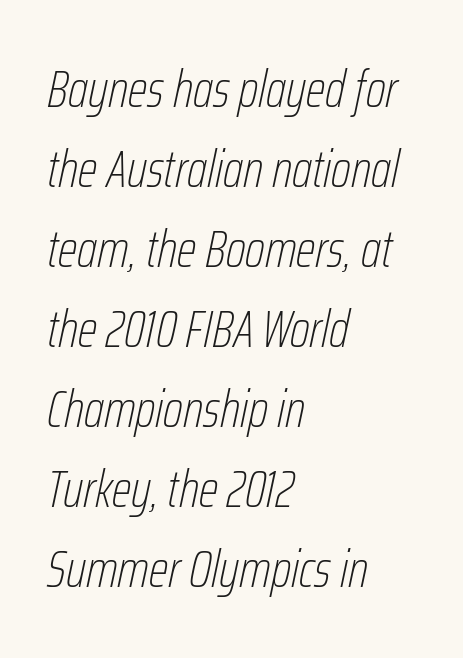
The image shows 52 px thin, condensed type, italic (leaning right); set left-aligned, normal line spacing (1.54x), normal letter spacing, not underlined; low stroke contrast and a medium x-height.
